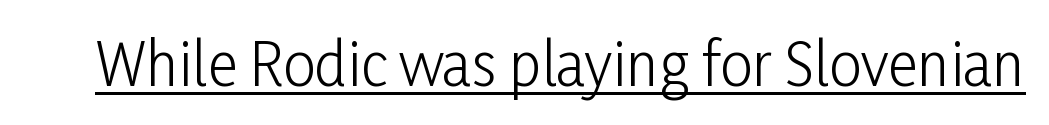
{"serif": "no", "italic": "no", "bold": "no", "weight": "light", "width": "condensed", "stroke_contrast": "low", "x_height": "medium", "monospaced": "no", "underline": "yes", "letter_spacing": "normal", "letter_spacing_em": 0.0, "glyph_px": 58}
